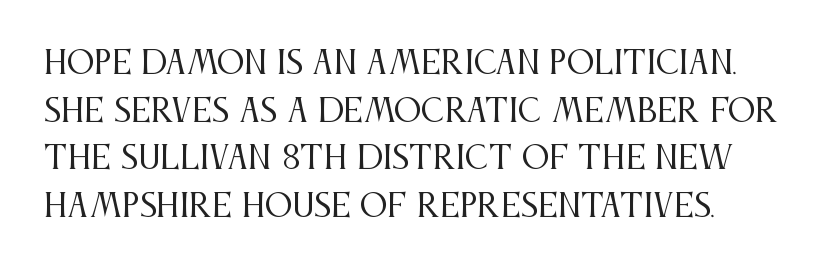
The image shows 31 px regular-weight, condensed serif type, upright; set normal line spacing (1.54x), normal letter spacing, not underlined; medium stroke contrast and a large x-height.
